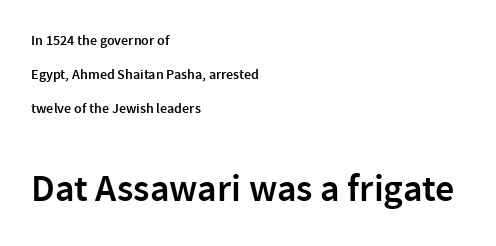
The image shows 38 px semibold sans-serif type, upright; set left-aligned, loose line spacing (2.43x), normal letter spacing, not underlined; the second (bottom) block is 2.71x larger; low stroke contrast and a medium x-height.
